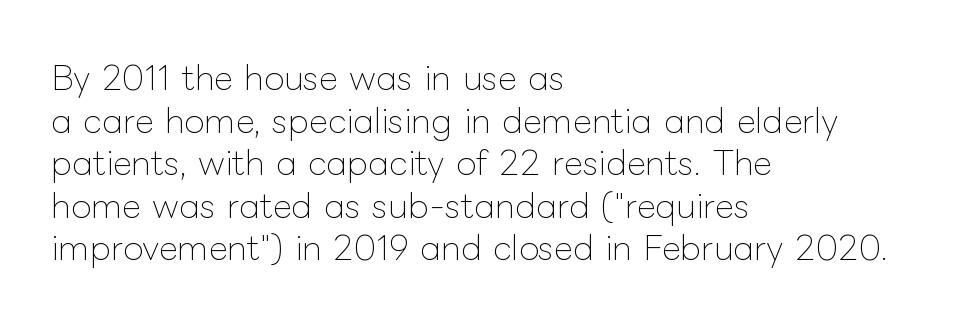
The image shows 33 px thin type, upright; set left-aligned, normal line spacing (1.29x), normal letter spacing, not underlined; low stroke contrast and a medium x-height.
